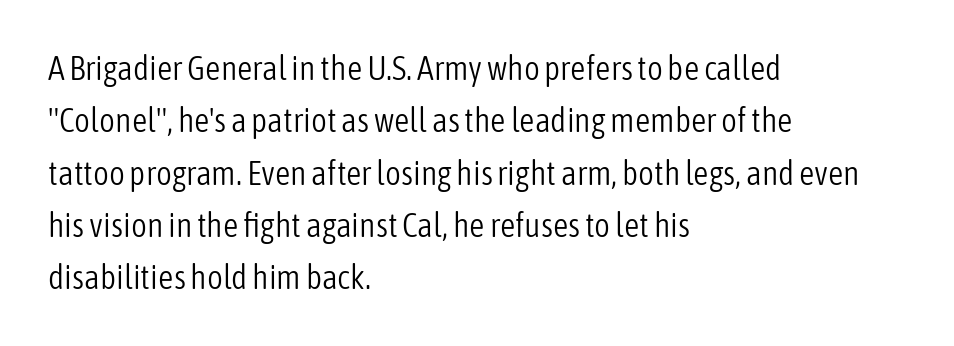
{"serif": "no", "italic": "no", "bold": "no", "weight": "light", "width": "condensed", "stroke_contrast": "low", "x_height": "medium", "monospaced": "no", "underline": "no", "align": "left", "line_spacing": "normal", "line_spacing_ratio": 1.54, "letter_spacing": "normal", "letter_spacing_em": 0.0, "glyph_px": 34}
